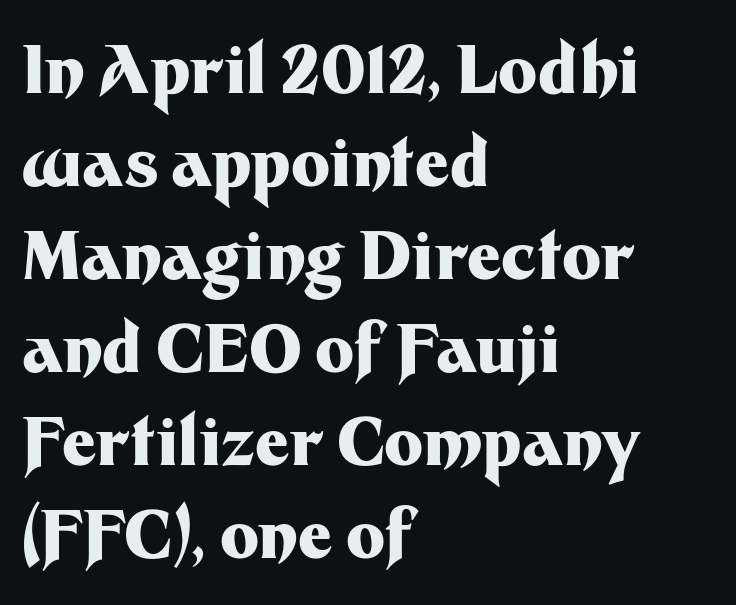
The image shows 66 px heavy sans-serif type, upright; set left-aligned, normal line spacing (1.41x), normal letter spacing, not underlined; medium stroke contrast and a medium x-height.
